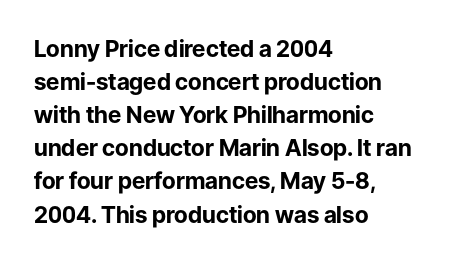
This sample keeps an unexceptional amount of space between lines. Strokes here are thick enough to call this a true bold. A student would call this left alignment; a typographer would say flush left, rag right. You can tell it's not italic because the verticals are truly vertical.
